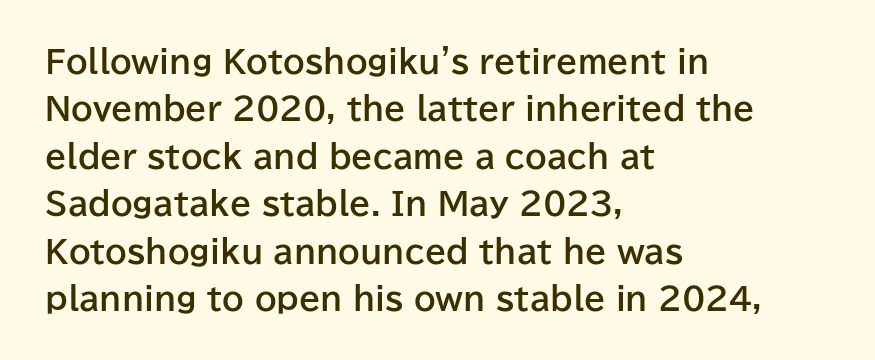
Q: Is the text bold? A: Yes.
Q: Is the text italic (slanted)? A: No, it is upright.
Q: Is the typeface a serif or a sans-serif typeface? A: Sans-serif.
Q: Is the text underlined? A: No.
Q: How is the paragraph aligned? A: Left-aligned.
Q: Is the spacing between letters normal or unusually wide? A: Normal.
Q: Is the spacing between lines tight, normal or loose? A: Normal.
Q: Width (condensed, normal, or wide)? A: Normal.
Q: Stroke contrast? A: Low.
Q: x-height? A: Medium.
Q: Monospaced? A: No.
